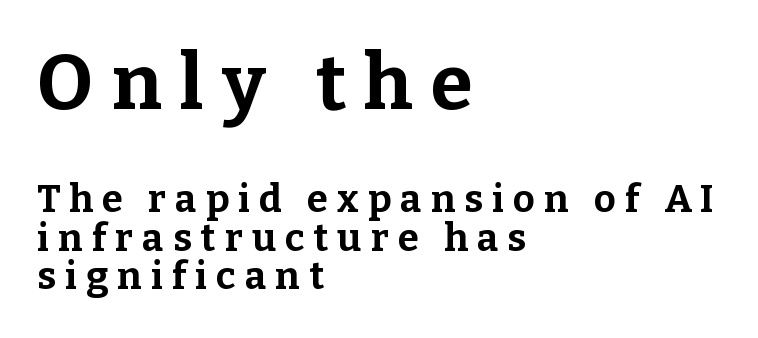
You could not count columns in this text — the font is proportionally spaced. The font family rendered here belongs to the serif group. Nobody drew a line under any word here. Short note: letters widely spaced. The rendering uses a small line-height, squeezing the rows. Upright lettering throughout.
